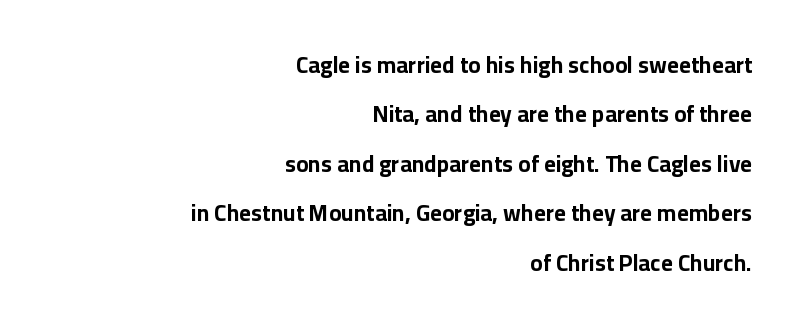
The image shows 23 px bold type, upright; set right-aligned, loose line spacing (2.15x), normal letter spacing, not underlined.
